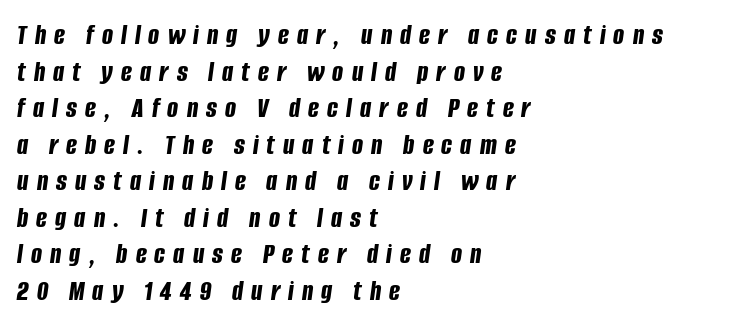
{"italic": "yes", "lean": "right", "slant_degrees": 8, "bold": "yes", "weight": "bold", "width": "condensed", "stroke_contrast": "low", "x_height": "large", "monospaced": "no", "underline": "no", "align": "left", "line_spacing": "normal", "line_spacing_ratio": 1.26, "letter_spacing": "wide", "letter_spacing_em": 0.28, "glyph_px": 29}
